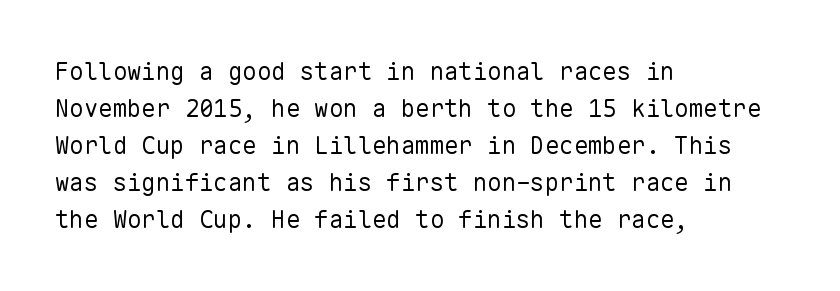
{"italic": "no", "bold": "no", "underline": "no", "align": "left", "line_spacing": "normal", "line_spacing_ratio": 1.54, "letter_spacing": "normal", "letter_spacing_em": 0.0, "glyph_px": 24}
